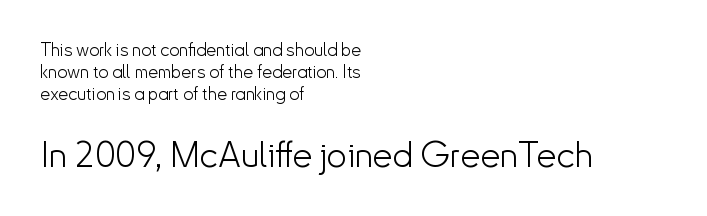
Q: Is the text bold? A: No.
Q: Is the text italic (slanted)? A: No, it is upright.
Q: Is the typeface a serif or a sans-serif typeface? A: Sans-serif.
Q: Is the text underlined? A: No.
Q: How is the paragraph aligned? A: Left-aligned.
Q: Is the spacing between letters normal or unusually wide? A: Normal.
Q: Which block of text is set in a larger size, the first (top) or the second (bottom)? A: The second (bottom) one.
Q: Width (condensed, normal, or wide)? A: Normal.
Q: Stroke contrast? A: Low.
Q: x-height? A: Small.
Q: Monospaced? A: No.
